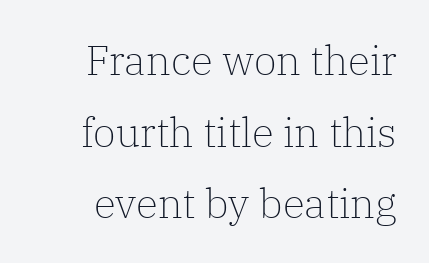
The image shows 41 px light serif type, upright; set line spacing 1.75x, normal letter spacing, not underlined; low stroke contrast and a medium x-height.
